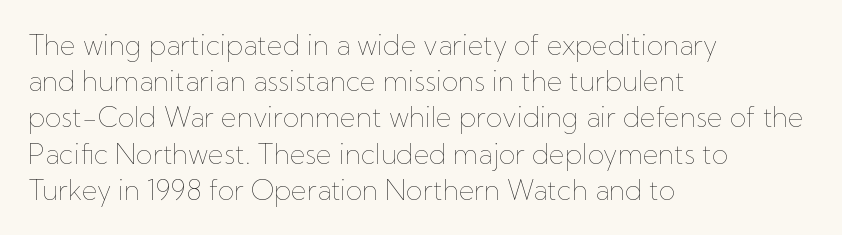
The strokes carry an ordinary text weight at most. Teacher's note: observe the even left margin — that is flush-left alignment. The lines sit at an ordinary, default distance from one another. Does extra space separate the letters? No, they use regular spacing. Posture: vertical. The specimen omits any rule beneath the text block's lines.
